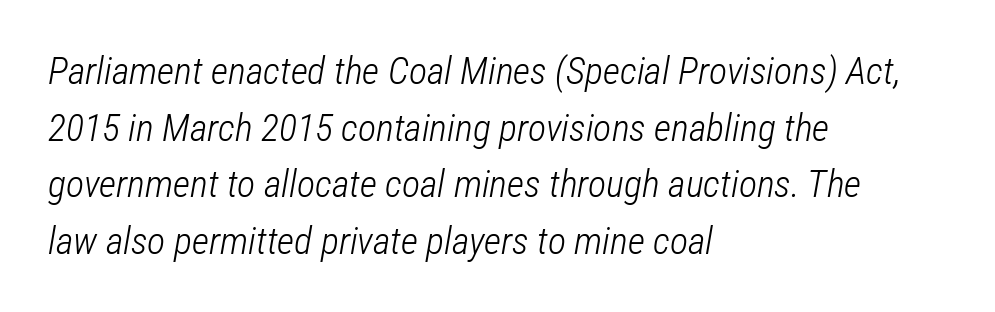
{"italic": "yes", "lean": "right", "slant_degrees": 12, "bold": "no", "weight": "light", "width": "condensed", "stroke_contrast": "low", "x_height": "medium", "monospaced": "no", "underline": "no", "align": "left", "line_spacing": "normal", "line_spacing_ratio": 1.49, "letter_spacing": "normal", "letter_spacing_em": 0.0, "glyph_px": 38}
